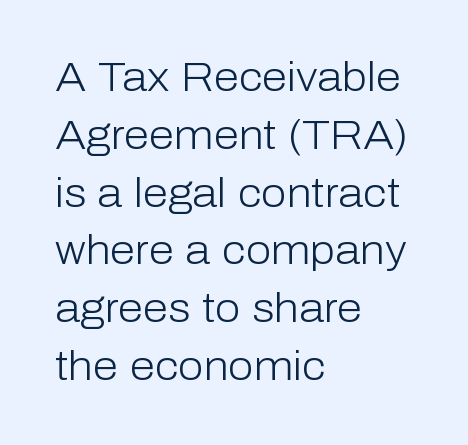
Q: Is the text bold? A: No.
Q: Is the text italic (slanted)? A: No, it is upright.
Q: Is the typeface a serif or a sans-serif typeface? A: Sans-serif.
Q: Is the text underlined? A: No.
Q: How is the paragraph aligned? A: Left-aligned.
Q: Is the spacing between letters normal or unusually wide? A: Normal.
Q: Is the spacing between lines tight, normal or loose? A: Normal.
Q: Width (condensed, normal, or wide)? A: Normal.
Q: Stroke contrast? A: Low.
Q: x-height? A: Medium.
Q: Monospaced? A: No.
